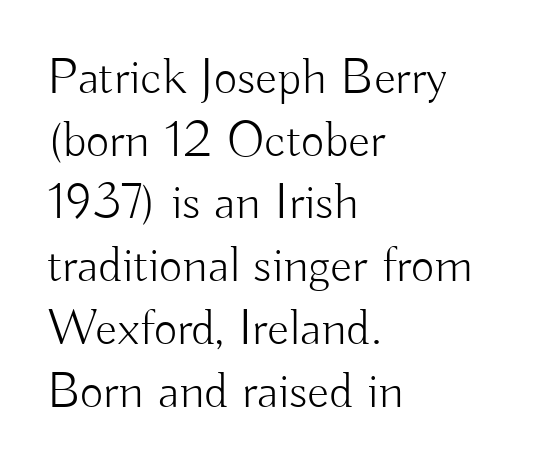
{"serif": "no", "italic": "no", "bold": "no", "weight": "light", "width": "normal", "stroke_contrast": "low", "x_height": "small", "monospaced": "no", "underline": "no", "align": "left", "line_spacing_ratio": 1.23, "letter_spacing": "normal", "letter_spacing_em": 0.0, "glyph_px": 51}
